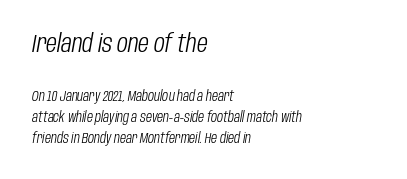
The image shows 25 px text type, italic (leaning right); set left-aligned, normal line spacing (1.49x), normal letter spacing, not underlined; the first (top) block is 1.79x larger.
